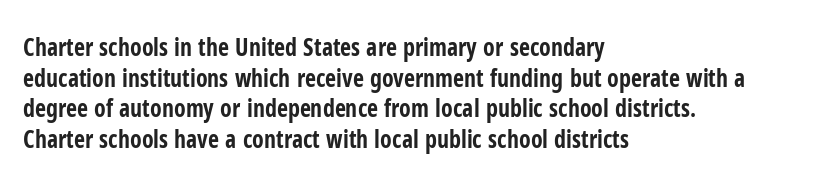
{"italic": "no", "bold": "yes", "underline": "no", "align": "left", "line_spacing": "normal", "line_spacing_ratio": 1.28, "letter_spacing": "normal", "letter_spacing_em": 0.0, "glyph_px": 24}
